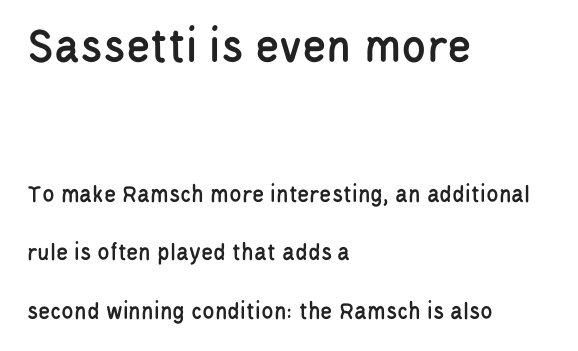
A typesetter would call this proportional, since set widths differ per character. When letters stand straight like this, we call the style roman or upright. The block of text is sparse from top to bottom, with ample space between rows. Scale decreases going downward across the two blocks. The paragraph has a hard left edge and a soft right edge.
